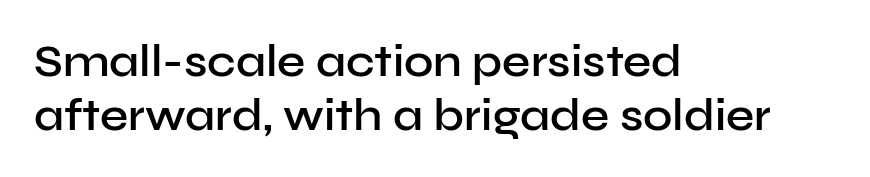
{"serif": "no", "italic": "no", "bold": "semi", "weight": "semibold", "width": "normal", "stroke_contrast": "low", "x_height": "medium", "monospaced": "no", "underline": "no", "align": "left", "line_spacing_ratio": 1.19, "letter_spacing": "normal", "letter_spacing_em": 0.0, "glyph_px": 45}
